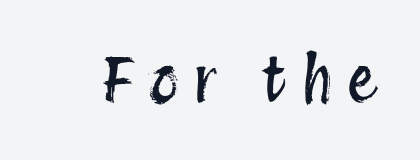
Words float on clear page, feet unadorned. Each word looks stretched out because of the extra space between its letters. These lines were composed using upright roman letters. The rendering uses natural spacing where letterforms have individual widths.
